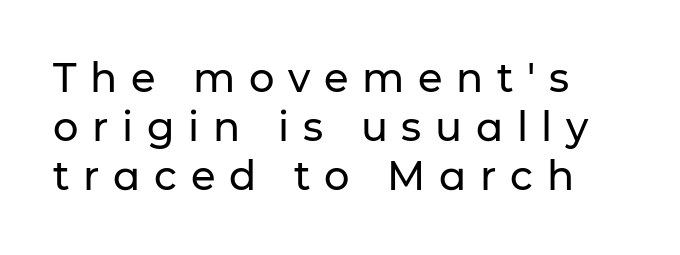
{"serif": "no", "italic": "no", "width": "normal", "stroke_contrast": "low", "x_height": "medium", "monospaced": "no", "underline": "no", "align": "left", "line_spacing_ratio": 1.23, "letter_spacing": "wide", "letter_spacing_em": 0.34, "glyph_px": 40}
